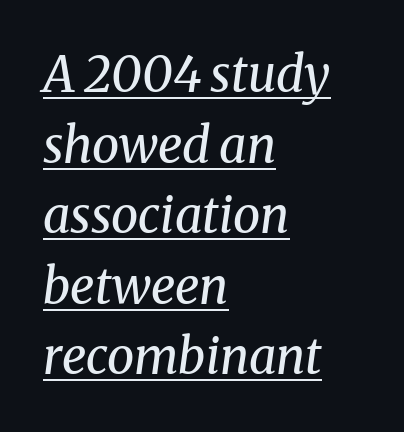
{"serif": "yes", "italic": "yes", "lean": "right", "slant_degrees": 8, "bold": "no", "weight": "regular", "width": "normal", "stroke_contrast": "medium", "x_height": "medium", "monospaced": "no", "underline": "yes", "align": "left", "line_spacing": "normal", "line_spacing_ratio": 1.44, "letter_spacing": "normal", "letter_spacing_em": 0.0, "glyph_px": 49}
